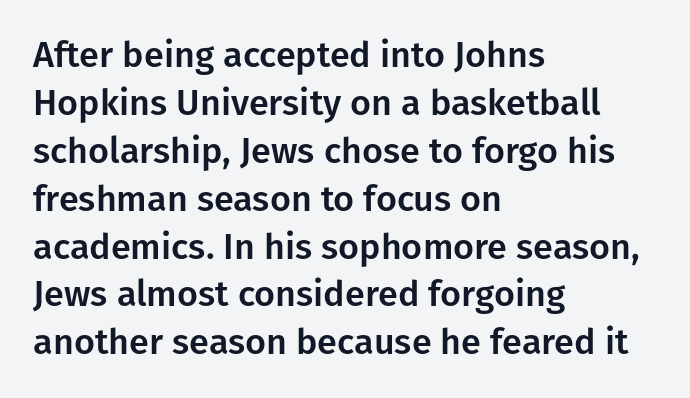
Just letters on the line, the space beneath them empty. This is roman type, the default non-slanted kind. Looks like regular typesetting: each glyph gets only the width it needs. Short note: letters normally spaced. This sample is left-justified, so line endings fall wherever the words run out. Vertical spacing — default.
